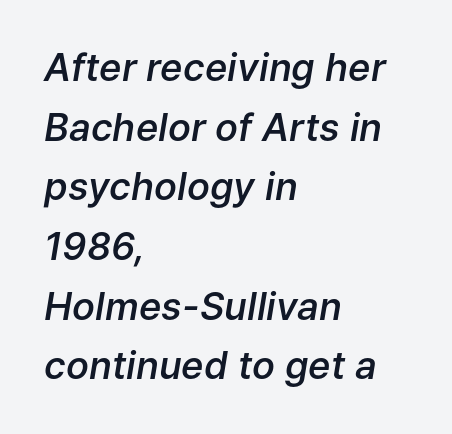
The image shows 38 px semibold type, italic (leaning right); set left-aligned, normal line spacing (1.57x), normal letter spacing, not underlined; low stroke contrast and a medium x-height.
